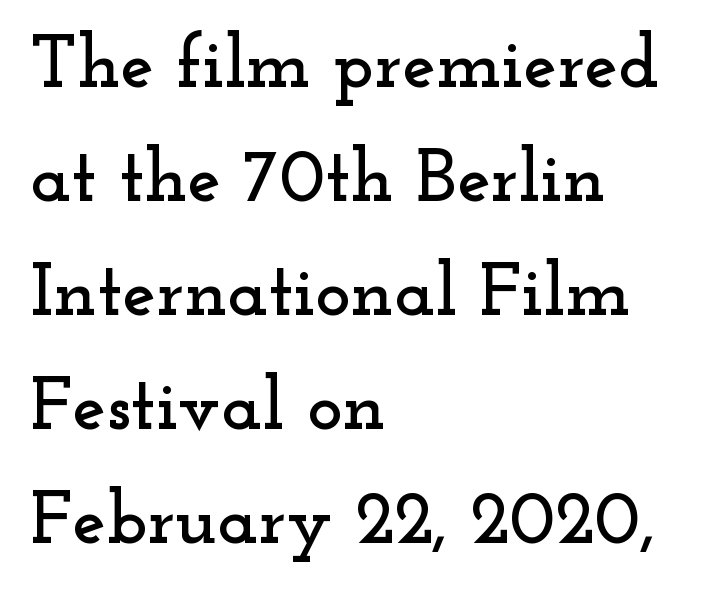
When letters stand straight like this, we call the style roman or upright. Character widths vary here, with narrow letters taking less room than wide ones. The paragraph has a hard left edge and a soft right edge. The passage shown has conventional tracking throughout.
